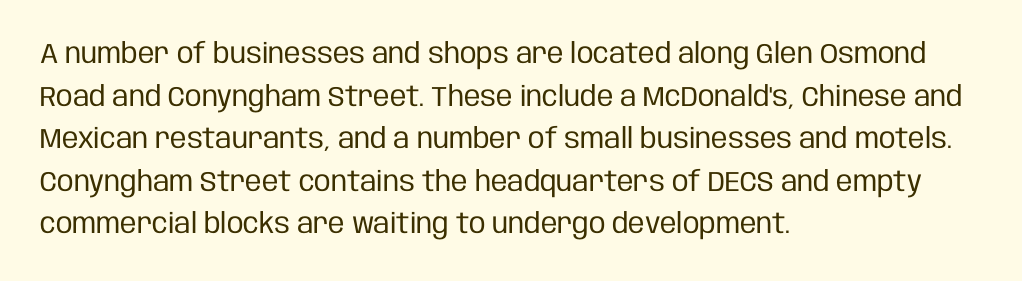
The foot of each line stays bare and open. No feet cap the strokes, marking this as sans-serif type. Quick note: not italic, upright. In CSS terms this would be text-align: left.
